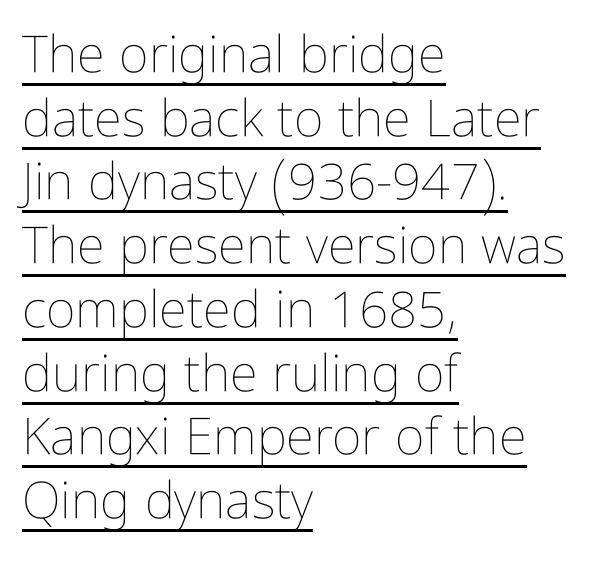
{"italic": "no", "bold": "no", "weight": "thin", "width": "condensed", "stroke_contrast": "low", "x_height": "medium", "monospaced": "no", "underline": "yes", "align": "left", "line_spacing": "normal", "line_spacing_ratio": 1.25, "letter_spacing": "normal", "letter_spacing_em": 0.0, "glyph_px": 51}
